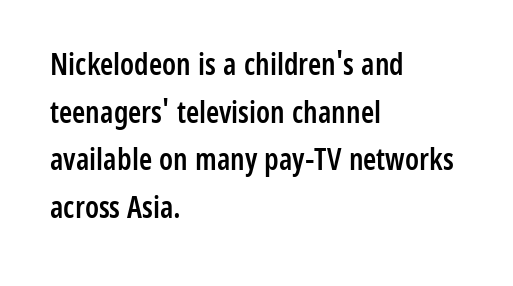
Q: Is the text bold? A: Semi-bold.
Q: Is the text italic (slanted)? A: No, it is upright.
Q: Is the typeface a serif or a sans-serif typeface? A: Sans-serif.
Q: Is the text underlined? A: No.
Q: How is the paragraph aligned? A: Left-aligned.
Q: Is the spacing between letters normal or unusually wide? A: Normal.
Q: Is the spacing between lines tight, normal or loose? A: Normal.
Q: Width (condensed, normal, or wide)? A: Condensed.
Q: Stroke contrast? A: Low.
Q: x-height? A: Medium.
Q: Monospaced? A: No.
